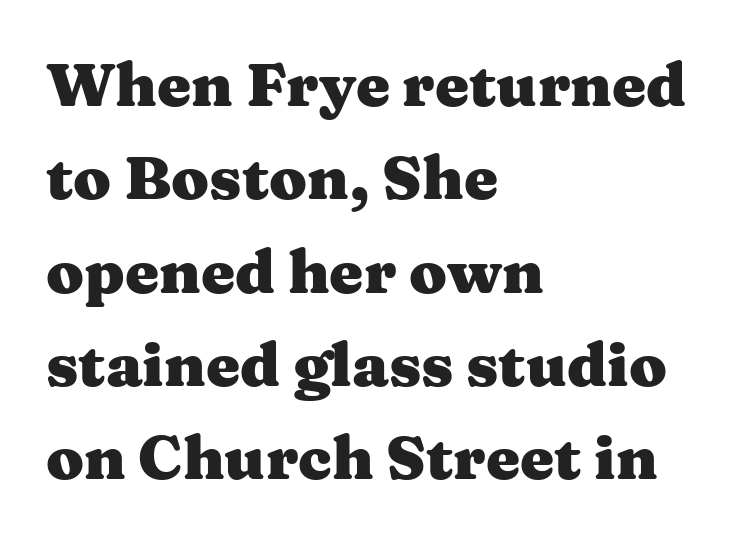
The image shows 61 px heavy, wide serif type, upright; set left-aligned, normal line spacing (1.53x), normal letter spacing, not underlined; medium stroke contrast and a medium x-height.
